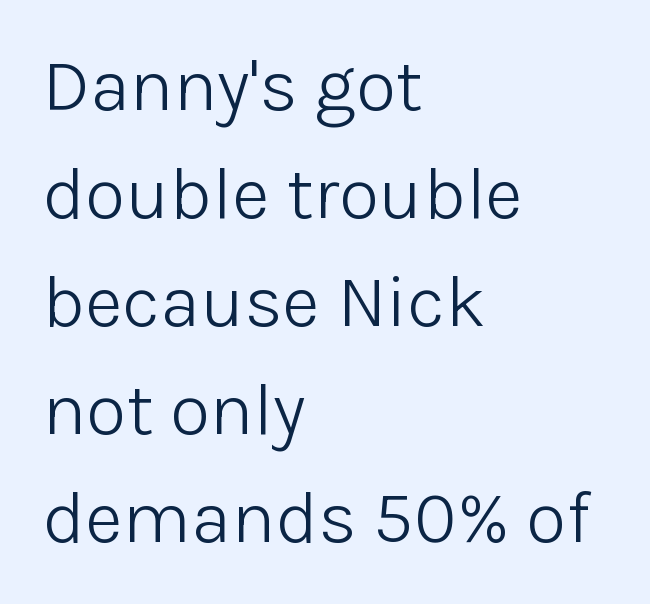
{"serif": "no", "italic": "no", "bold": "no", "weight": "light", "width": "normal", "stroke_contrast": "low", "x_height": "medium", "monospaced": "no", "underline": "no", "align": "left", "line_spacing": "normal", "line_spacing_ratio": 1.46, "letter_spacing": "normal", "letter_spacing_em": 0.0, "glyph_px": 74}
